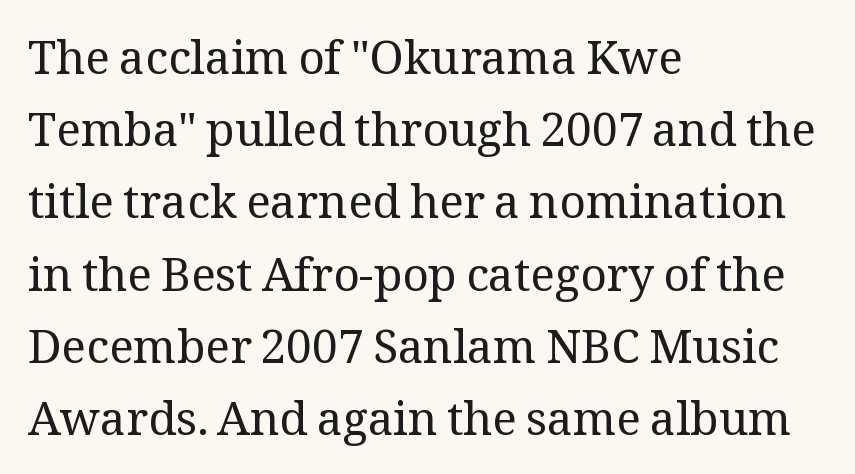
Successive baselines arrive at the customary interval. If you drew a ruler down the left edge, every line would touch it. Underlining? Definitely not there. Unlike a clean sans, this face finishes its strokes with serifs. Here the designer chose a conventional face with non-uniform glyph widths. When letters stand straight like this, we call the style roman or upright.
